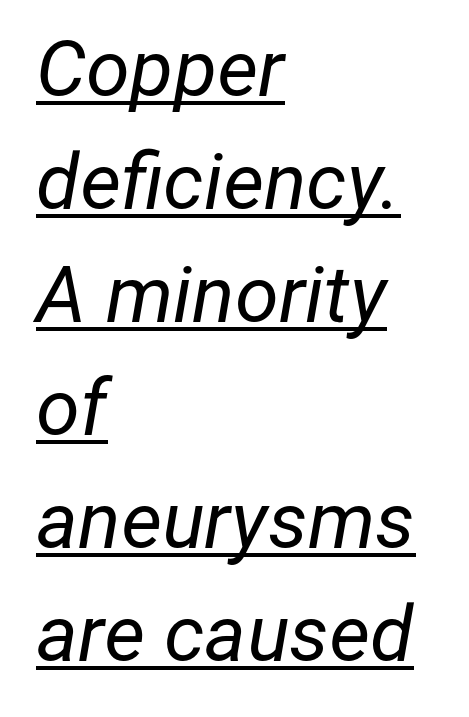
Q: Is the text bold? A: No.
Q: Is the text italic (slanted)? A: Yes, it leans right by about 12 degrees.
Q: Is the text underlined? A: Yes.
Q: How is the paragraph aligned? A: Left-aligned.
Q: Is the spacing between letters normal or unusually wide? A: Normal.
Q: Is the spacing between lines tight, normal or loose? A: Normal.
Q: Width (condensed, normal, or wide)? A: Normal.
Q: Stroke contrast? A: Low.
Q: x-height? A: Medium.
Q: Monospaced? A: No.
